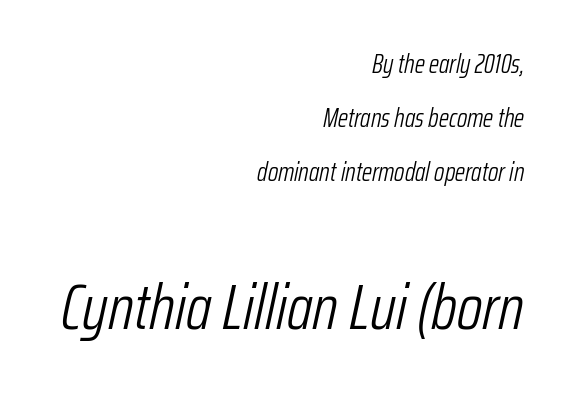
The image shows 64 px light, condensed type, italic (leaning right); set right-aligned, loose line spacing (2.07x), normal letter spacing, not underlined; the second (bottom) block is 2.46x larger; low stroke contrast and a medium x-height.
